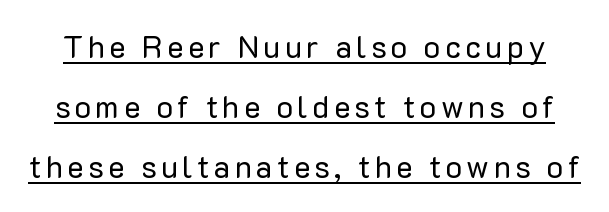
The image shows 31 px regular-weight sans-serif type, upright; set loose line spacing (1.94x), underlined; low stroke contrast and a medium x-height.
